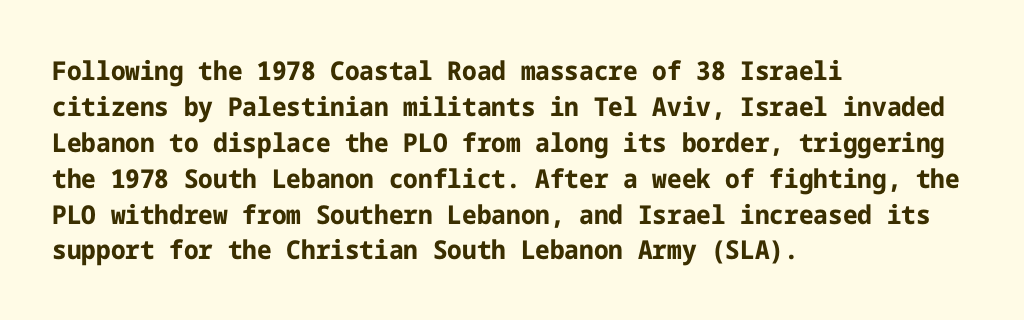
Q: Is the text bold? A: Yes.
Q: Is the text italic (slanted)? A: No, it is upright.
Q: Is the text underlined? A: No.
Q: How is the paragraph aligned? A: Left-aligned.
Q: Is the spacing between letters normal or unusually wide? A: Normal.
Q: Is the spacing between lines tight, normal or loose? A: Normal.
